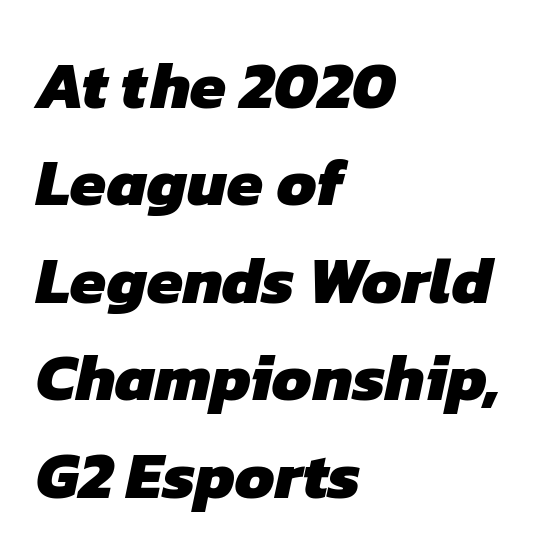
{"serif": "no", "bold": "yes", "weight": "heavy", "width": "normal", "stroke_contrast": "low", "x_height": "medium", "monospaced": "no", "underline": "no", "align": "left", "line_spacing": "normal", "line_spacing_ratio": 1.5, "letter_spacing": "normal", "letter_spacing_em": 0.0, "glyph_px": 65}
